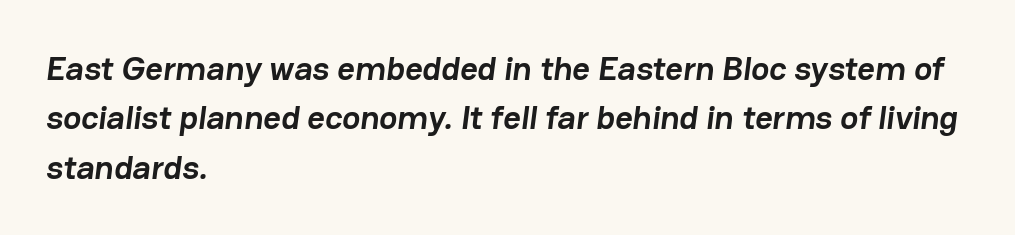
Q: Is the text bold? A: Yes.
Q: Is the typeface a serif or a sans-serif typeface? A: Sans-serif.
Q: Is the text underlined? A: No.
Q: How is the paragraph aligned? A: Left-aligned.
Q: Is the spacing between letters normal or unusually wide? A: Normal.
Q: Is the spacing between lines tight, normal or loose? A: Normal.
Q: Width (condensed, normal, or wide)? A: Normal.
Q: Stroke contrast? A: Low.
Q: x-height? A: Medium.
Q: Monospaced? A: No.
